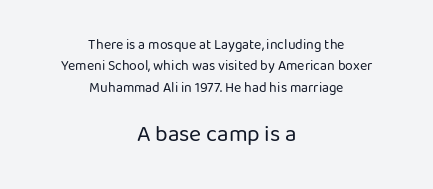
{"italic": "no", "bold": "no", "underline": "no", "align": "center", "line_spacing": "normal", "line_spacing_ratio": 1.52, "letter_spacing": "normal", "letter_spacing_em": 0.0, "larger_block": "second", "size_ratio": 1.64, "glyph_px": 23}
